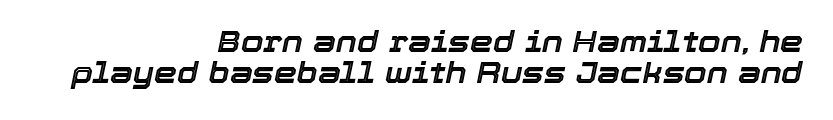
{"italic": "yes", "lean": "right", "slant_degrees": 12, "width": "normal", "x_height": "medium", "monospaced": "no", "underline": "no", "align": "right", "line_spacing": "tight", "line_spacing_ratio": 1.07, "letter_spacing": "normal", "letter_spacing_em": 0.0, "glyph_px": 29}
